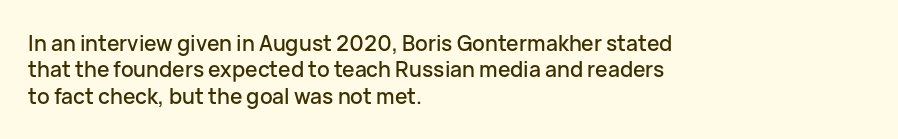
Q: Is the text italic (slanted)? A: No, it is upright.
Q: Is the text underlined? A: No.
Q: How is the paragraph aligned? A: Left-aligned.
Q: Is the spacing between letters normal or unusually wide? A: Normal.
Q: Is the spacing between lines tight, normal or loose? A: Normal.
